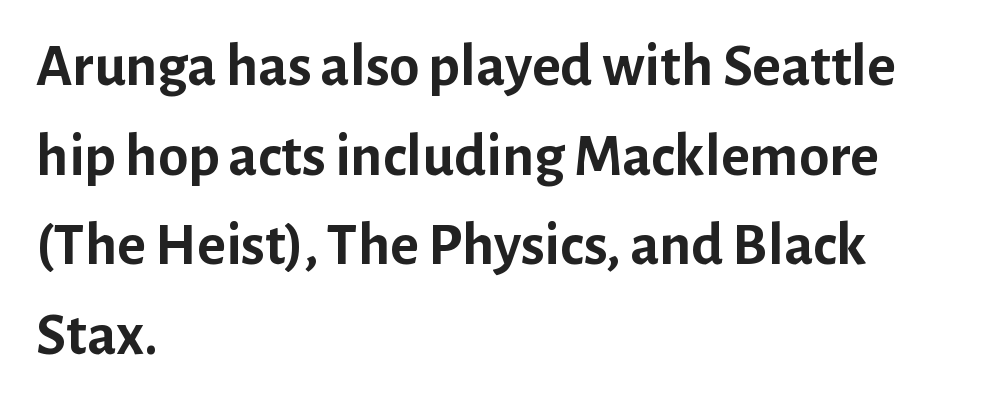
{"serif": "no", "italic": "no", "bold": "yes", "weight": "semibold", "width": "normal", "stroke_contrast": "low", "x_height": "medium", "monospaced": "no", "underline": "no", "align": "left", "line_spacing": "normal", "line_spacing_ratio": 1.47, "letter_spacing": "normal", "letter_spacing_em": 0.0, "glyph_px": 61}
